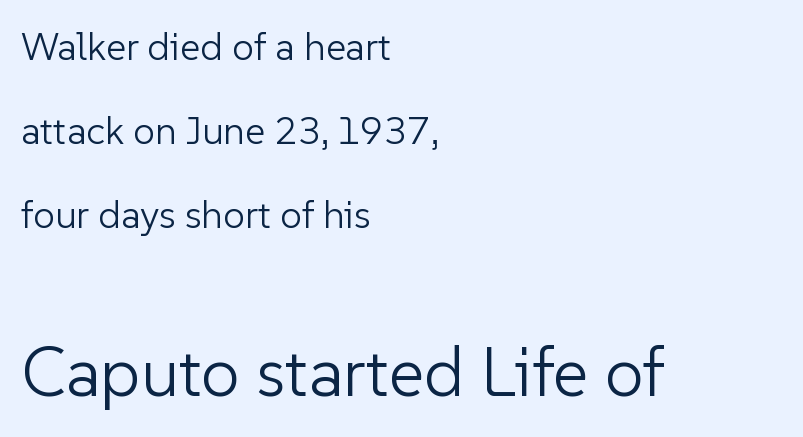
Only glyphs here, with clear space below each row. Leading: increased. Grotesque or geometric, the face here clearly has no serifs. The passage shown is not bold in any degree. The letters in the lower block stand taller than those in the block above.
